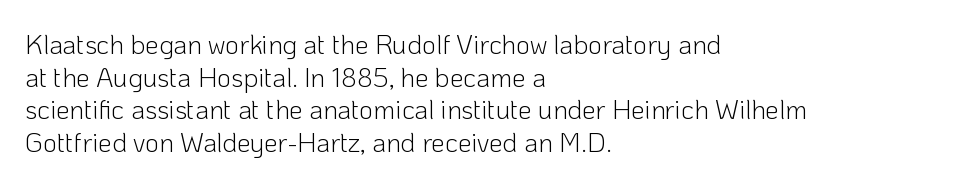
Q: Is the text bold? A: No.
Q: Is the text italic (slanted)? A: No, it is upright.
Q: Is the text underlined? A: No.
Q: How is the paragraph aligned? A: Left-aligned.
Q: Is the spacing between letters normal or unusually wide? A: Normal.
